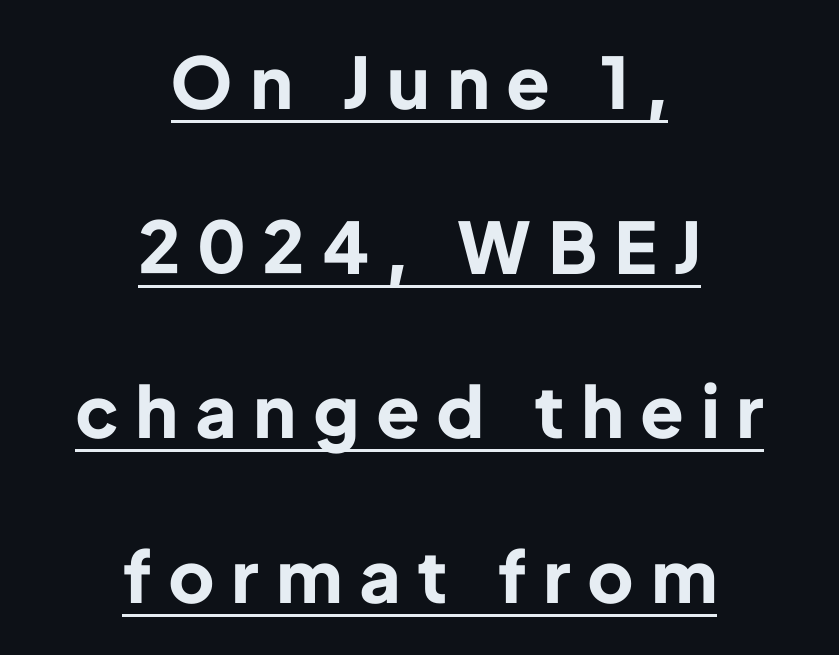
The image shows 71 px bold sans-serif type, upright; set centered, loose line spacing (2.32x), unusually wide letter spacing (+0.26 em), underlined; low stroke contrast and a medium x-height.
